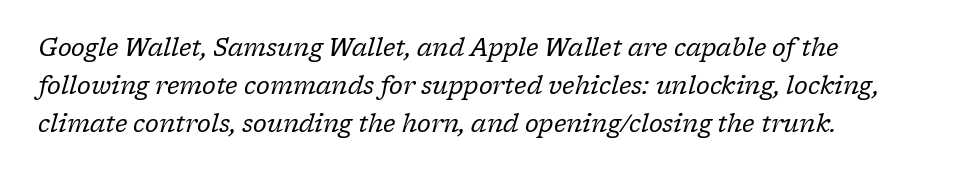
Q: Is the text bold? A: No.
Q: Is the text italic (slanted)? A: Yes, it leans right by about 17 degrees.
Q: Is the text underlined? A: No.
Q: Is the spacing between letters normal or unusually wide? A: Normal.
Q: Is the spacing between lines tight, normal or loose? A: Normal.
